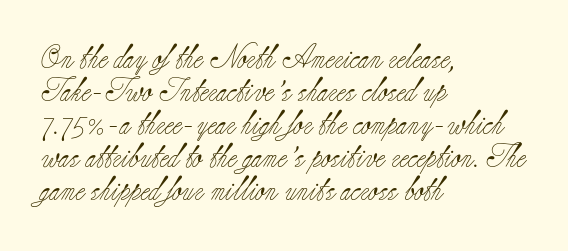
The image shows 24 px text type; set left-aligned, normal line spacing (1.37x), normal letter spacing, not underlined.
